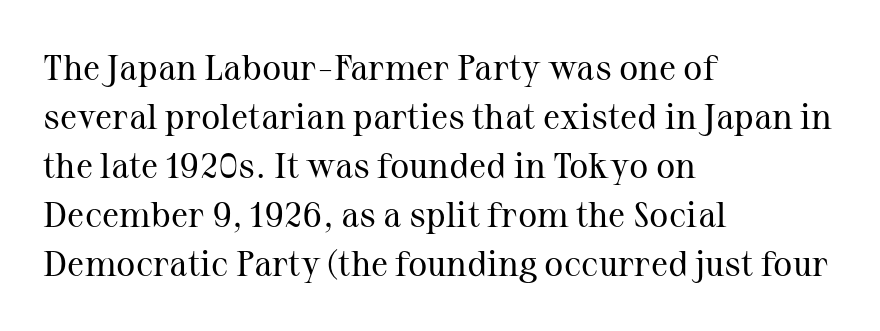
Looks like regular typesetting: each glyph gets only the width it needs. What's the leading like? Ordinary, nothing unusual. Check under the words: just untouched page. Upright lettering throughout. On a weight scale, this lands at 450 or below.
